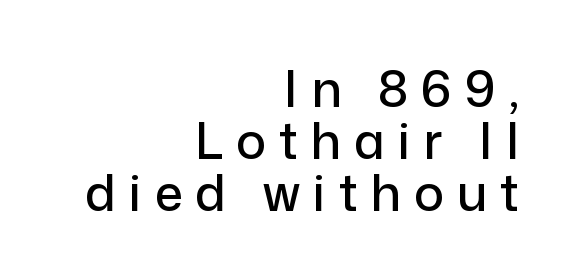
The image shows 50 px sans-serif type, upright; set right-aligned, tight line spacing (1.04x), unusually wide letter spacing (+0.26 em), not underlined; low stroke contrast and a medium x-height.
